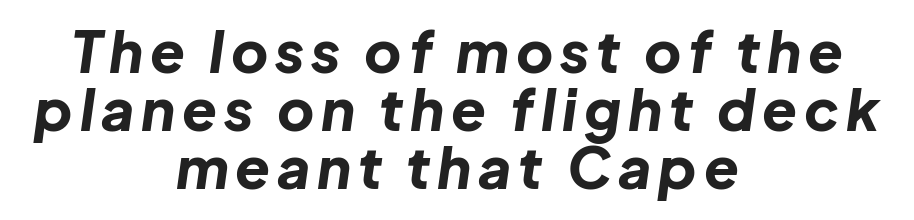
Leading: reduced. Proportional: the letters do not fall into vertical columns. Beneath every word, the page is bare. The paragraph shown floats in the horizontal middle. Heft: maximum for text — a bold.
